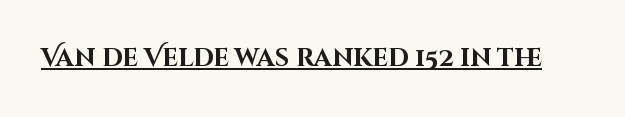
Q: Is the text bold? A: Yes.
Q: Is the text italic (slanted)? A: No, it is upright.
Q: Is the text underlined? A: Yes.
Q: Is the spacing between letters normal or unusually wide? A: Normal.
